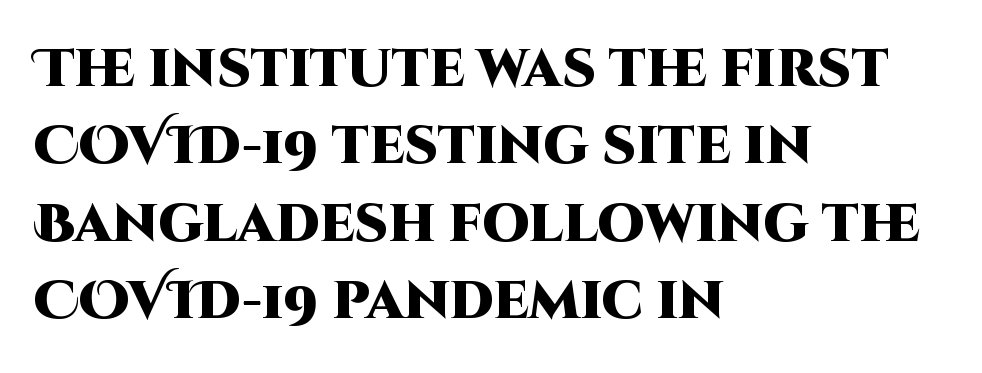
{"serif": "no", "italic": "no", "bold": "yes", "weight": "heavy", "width": "normal", "stroke_contrast": "high", "x_height": "large", "monospaced": "no", "underline": "no", "align": "left", "line_spacing": "normal", "line_spacing_ratio": 1.46, "letter_spacing": "normal", "letter_spacing_em": 0.0, "glyph_px": 53}
